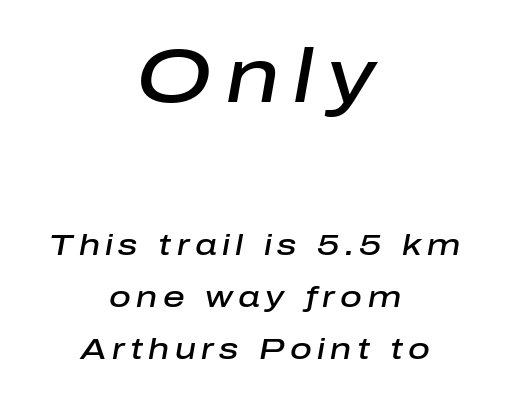
{"italic": "yes", "lean": "right", "slant_degrees": 10, "bold": "semi", "weight": "semibold", "width": "normal", "stroke_contrast": "low", "x_height": "medium", "monospaced": "no", "underline": "no", "align": "center", "line_spacing_ratio": 1.74, "larger_block": "first", "size_ratio": 2.53, "glyph_px": 76}
